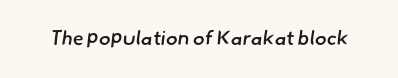
Descenders hang freely into open space. Look at the stroke-to-counter ratio: somewhat heavy, a semibold. The tracking reads as untouched default to a designer's eye.
